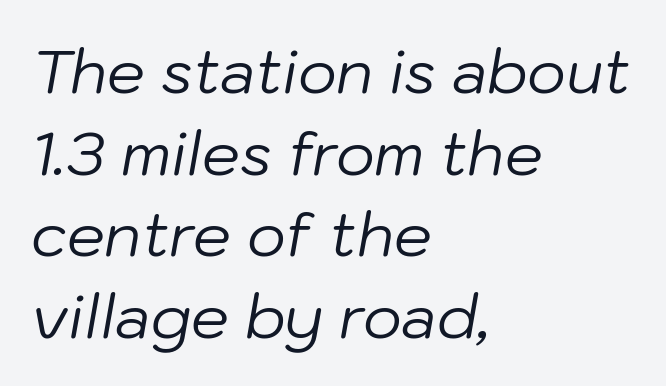
Check the space under the baseline: it is left empty. Normally led — the rows are evenly, conventionally spaced. Is this a fixed-width face? No — the glyphs have proportional, varying widths. The letters sit at their default tracking, neither squeezed nor spread.
